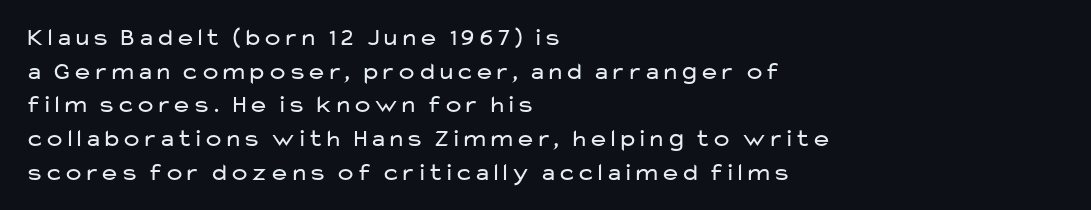
Q: Is the text bold? A: No.
Q: Is the text italic (slanted)? A: No, it is upright.
Q: Is the text underlined? A: No.
Q: How is the paragraph aligned? A: Left-aligned.
Q: Is the spacing between letters normal or unusually wide? A: Normal.
Q: Is the spacing between lines tight, normal or loose? A: Normal.
